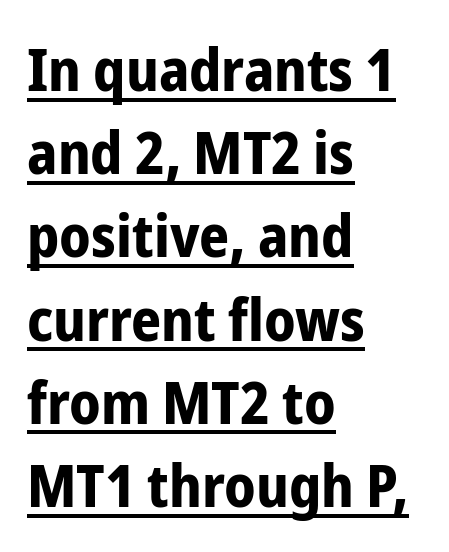
Q: Is the text bold? A: Yes.
Q: Is the text italic (slanted)? A: No, it is upright.
Q: Is the typeface a serif or a sans-serif typeface? A: Sans-serif.
Q: Is the text underlined? A: Yes.
Q: How is the paragraph aligned? A: Left-aligned.
Q: Is the spacing between letters normal or unusually wide? A: Normal.
Q: Is the spacing between lines tight, normal or loose? A: Normal.
Q: Width (condensed, normal, or wide)? A: Condensed.
Q: Stroke contrast? A: Low.
Q: x-height? A: Medium.
Q: Monospaced? A: No.
